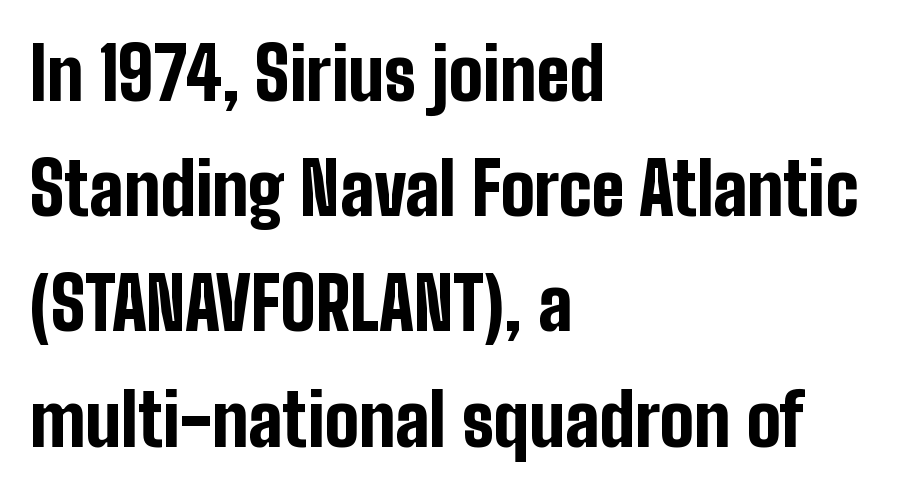
The image shows 72 px bold, condensed sans-serif type, upright; set left-aligned, normal line spacing (1.6x), normal letter spacing, not underlined; low stroke contrast and a medium x-height.
